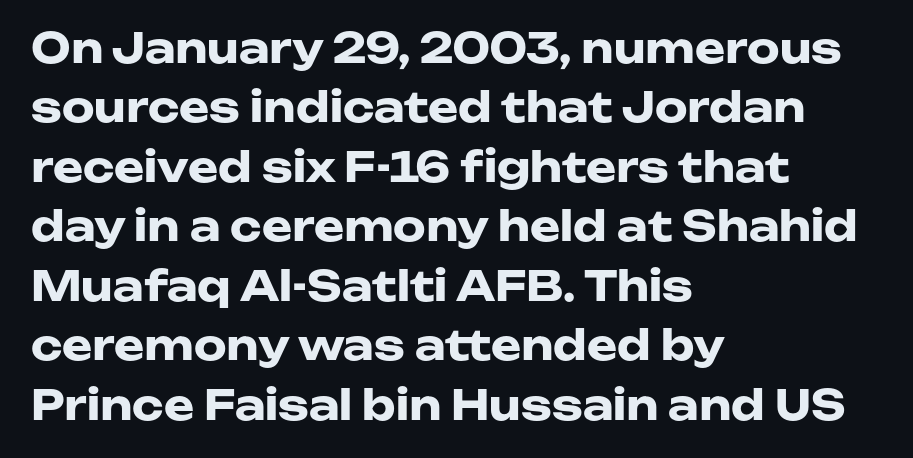
{"serif": "no", "italic": "no", "bold": "yes", "weight": "heavy", "width": "wide", "stroke_contrast": "low", "x_height": "medium", "monospaced": "no", "underline": "no", "align": "left", "line_spacing": "normal", "line_spacing_ratio": 1.45, "letter_spacing": "normal", "letter_spacing_em": 0.0, "glyph_px": 41}
